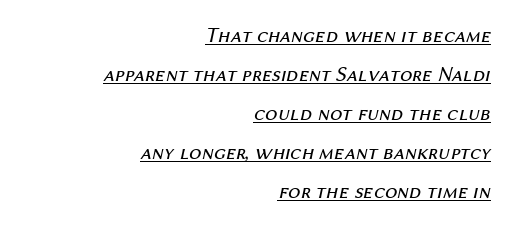
This sample is right-justified, so line beginnings fall wherever the words allow. What decoration does the sample have? An underline. A light-to-regular cut is what we see here. Slant detected: the letters are inclined.
